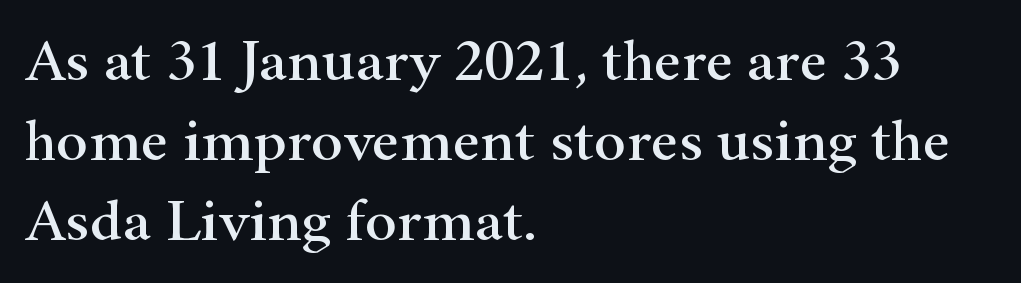
{"serif": "yes", "italic": "no", "width": "wide", "stroke_contrast": "high", "x_height": "small", "monospaced": "no", "underline": "no", "align": "left", "line_spacing": "normal", "line_spacing_ratio": 1.33, "letter_spacing": "normal", "letter_spacing_em": 0.0, "glyph_px": 60}
